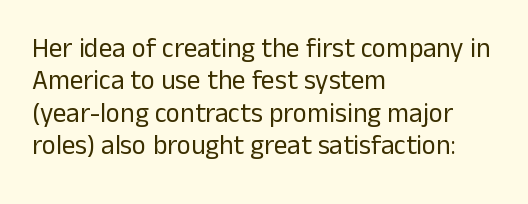
{"italic": "no", "bold": "no", "underline": "no", "align": "left", "line_spacing_ratio": 1.2, "letter_spacing": "normal", "letter_spacing_em": 0.0, "glyph_px": 27}
